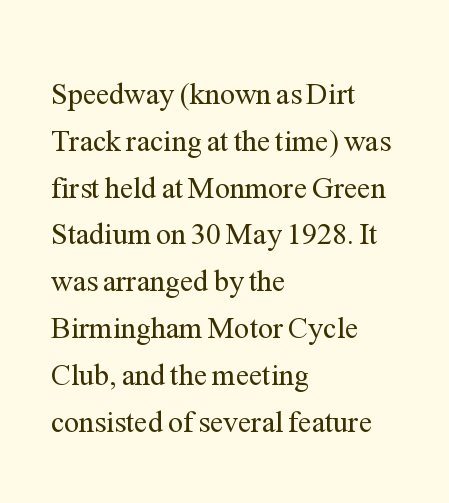
{"serif": "yes", "italic": "no", "bold": "no", "weight": "regular", "width": "normal", "stroke_contrast": "medium", "x_height": "medium", "monospaced": "no", "underline": "no", "align": "left", "line_spacing": "normal", "line_spacing_ratio": 1.56, "letter_spacing": "normal", "letter_spacing_em": 0.0, "glyph_px": 30}
